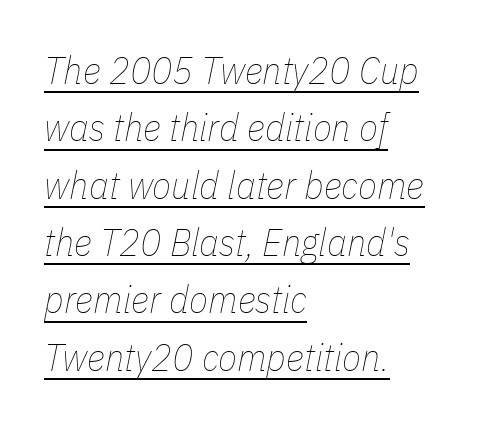
The image shows 39 px thin, condensed type, italic (leaning right); set left-aligned, normal line spacing (1.47x), normal letter spacing, underlined; low stroke contrast and a medium x-height.
